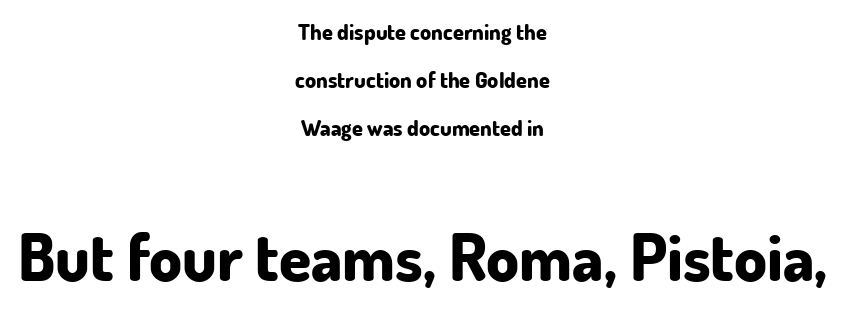
Observe the absence of serifs on each vertical stroke in this sample. Inter-character spacing is left at the font's built-in metrics. A student would call this center alignment; a typographer would say set centered. The lower block of text is set noticeably larger than the block above it.
